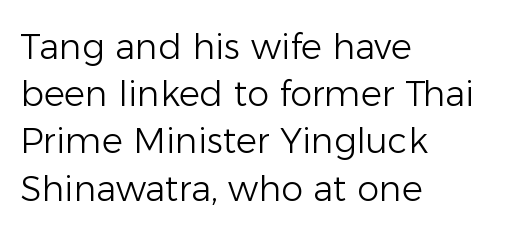
{"serif": "no", "italic": "no", "bold": "no", "weight": "light", "width": "normal", "stroke_contrast": "low", "x_height": "medium", "monospaced": "no", "underline": "no", "align": "left", "line_spacing": "normal", "line_spacing_ratio": 1.35, "letter_spacing": "normal", "letter_spacing_em": 0.0, "glyph_px": 35}
